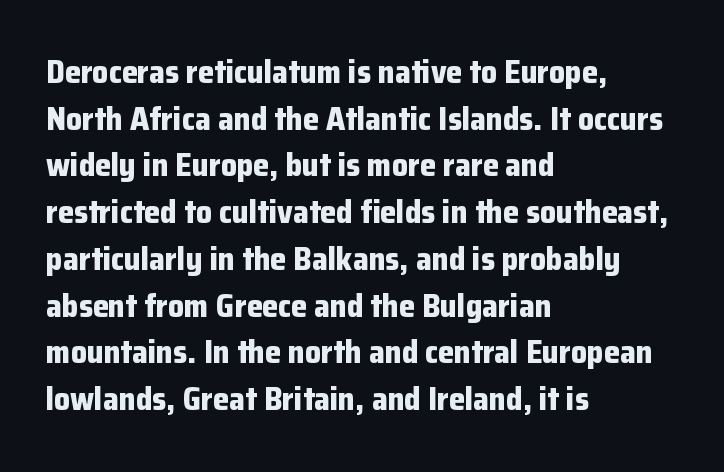
This block has exactly the height ordinary leading produces. Is the block centered? No — it sits flush against the left margin. I'd describe the lettering as bold — thick and assertive. The zone under the glyphs is completely vacant. The letters carry no serifs — their stems end cleanly without finishing strokes. Here the glyphs are tracked normally, forming tight word shapes.
